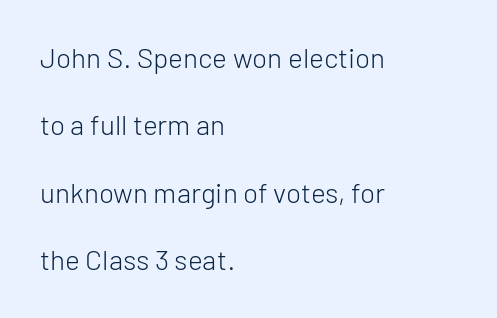
The image shows 28 px light sans-serif type, upright; set left-aligned, loose line spacing (2.41x), normal letter spacing, not underlined; low stroke contrast and a medium x-height.
